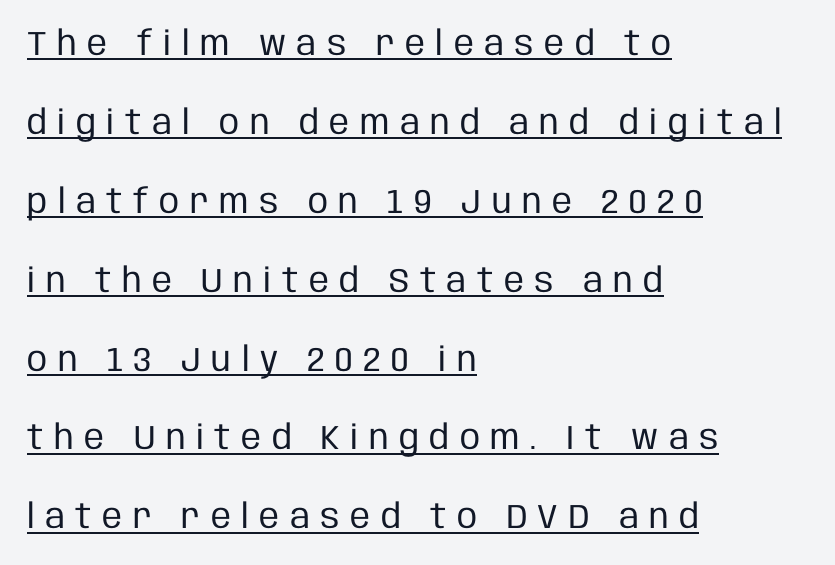
Stroke mass is kept to a normal reading level or below. Posture: upright roman. How would I describe the line gaps? Wide and relaxed. The paragraph has a hard left edge and a soft right edge.
